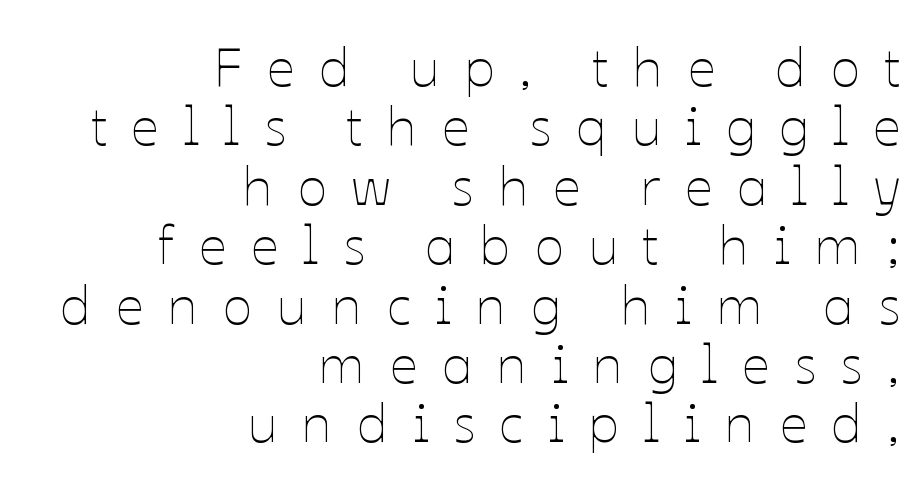
{"italic": "no", "bold": "no", "weight": "thin", "width": "normal", "stroke_contrast": "low", "x_height": "medium", "monospaced": "no", "underline": "no", "align": "right", "line_spacing": "tight", "line_spacing_ratio": 1.08, "letter_spacing": "wide", "letter_spacing_em": 0.44, "glyph_px": 55}
